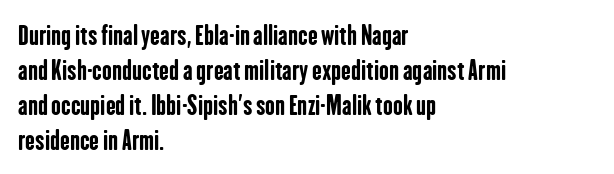
{"italic": "no", "bold": "yes", "underline": "no", "align": "left", "line_spacing": "normal", "line_spacing_ratio": 1.34, "letter_spacing": "normal", "letter_spacing_em": 0.0, "glyph_px": 26}
